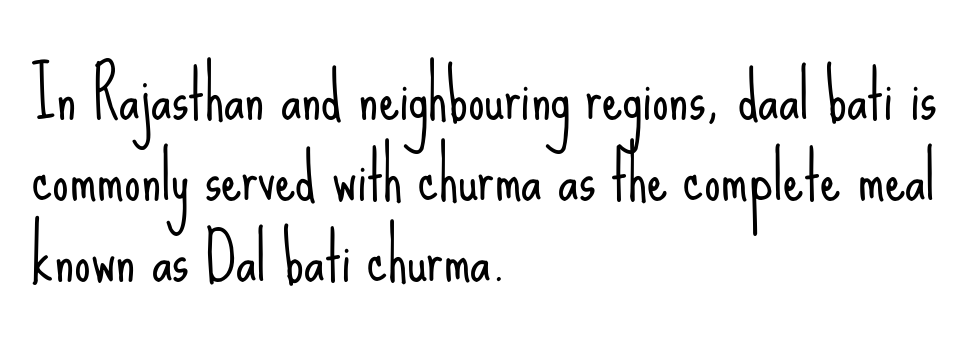
A typesetter would call this proportional, since set widths differ per character. Regarding leading, the lines here are spaced in the standard way. Regarding serifs, this sample does without them. The string is rendered with underlining switched off.
